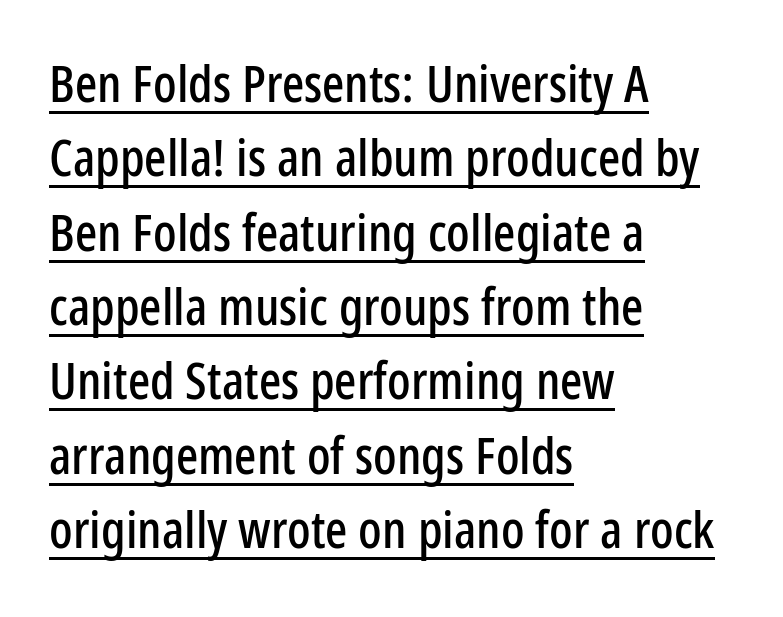
The image shows 52 px condensed sans-serif type, upright; set left-aligned, normal line spacing (1.43x), normal letter spacing, underlined; low stroke contrast and a medium x-height.
